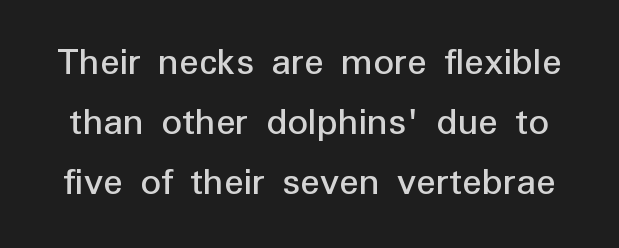
The image shows 41 px regular-weight sans-serif type, upright; set normal line spacing (1.46x), normal letter spacing, not underlined; low stroke contrast and a medium x-height.
